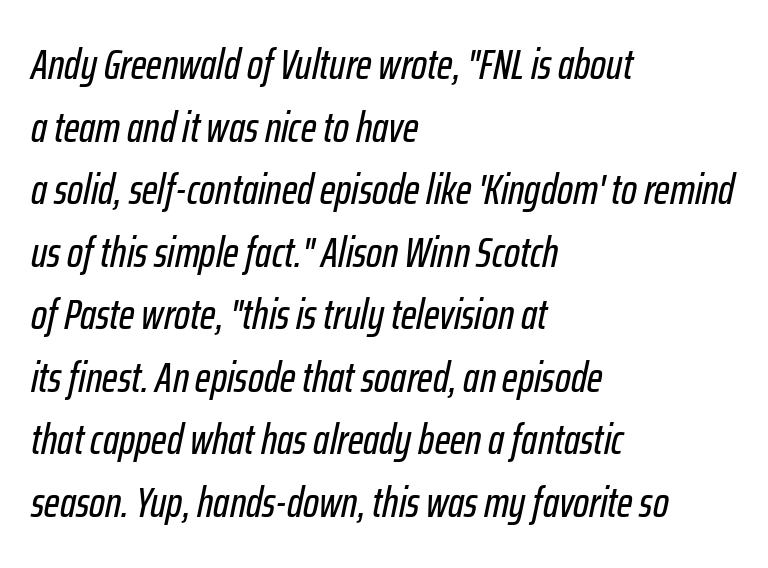
The image shows 42 px condensed type, italic (leaning right); set left-aligned, normal line spacing (1.49x), normal letter spacing, not underlined; low stroke contrast and a medium x-height.
